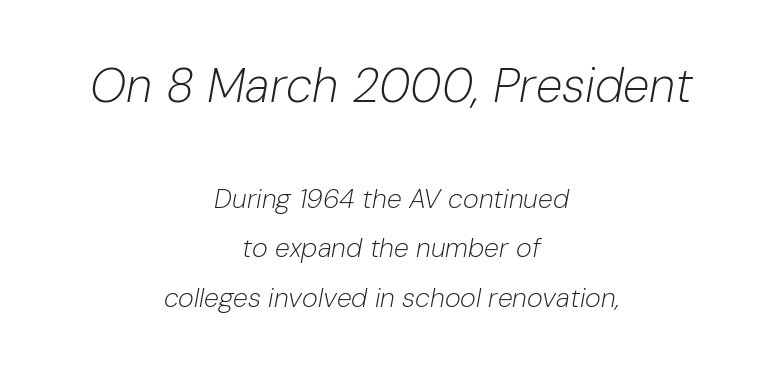
The image shows 48 px light type, italic (leaning right); set centered, line spacing 1.84x, normal letter spacing, not underlined; the first (top) block is 1.78x larger; low stroke contrast and a medium x-height.
